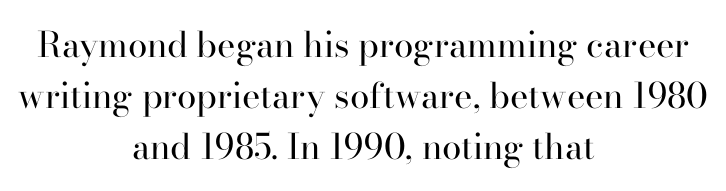
Q: Is the text bold? A: No.
Q: Is the text italic (slanted)? A: No, it is upright.
Q: Is the typeface a serif or a sans-serif typeface? A: Serif.
Q: Is the text underlined? A: No.
Q: How is the paragraph aligned? A: Centered.
Q: Is the spacing between letters normal or unusually wide? A: Normal.
Q: Is the spacing between lines tight, normal or loose? A: Normal.
Q: Width (condensed, normal, or wide)? A: Normal.
Q: Stroke contrast? A: High.
Q: x-height? A: Small.
Q: Monospaced? A: No.
